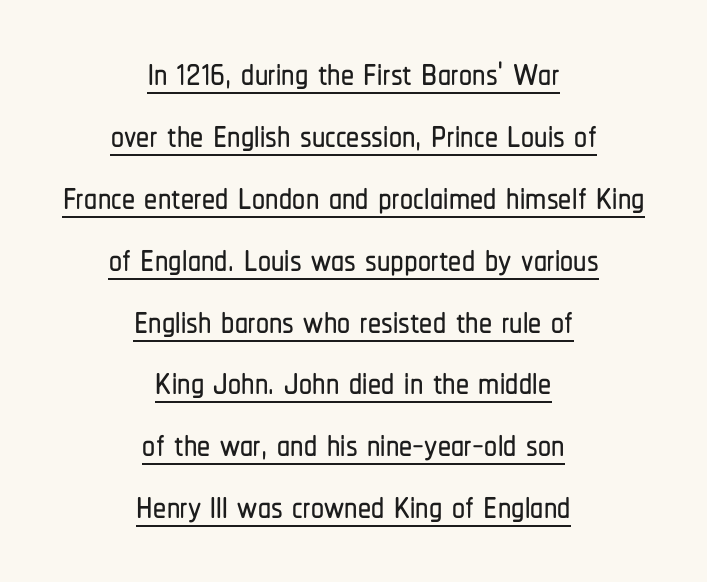
Q: Is the text italic (slanted)? A: No, it is upright.
Q: Is the typeface a serif or a sans-serif typeface? A: Sans-serif.
Q: Is the text underlined? A: Yes.
Q: How is the paragraph aligned? A: Centered.
Q: Is the spacing between letters normal or unusually wide? A: Normal.
Q: Width (condensed, normal, or wide)? A: Condensed.
Q: Stroke contrast? A: Low.
Q: x-height? A: Medium.
Q: Monospaced? A: No.
